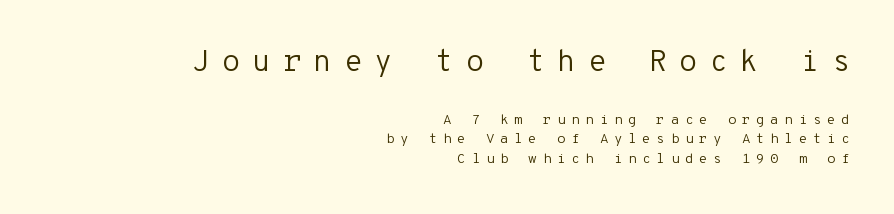
Q: Is the text bold? A: No.
Q: Is the text italic (slanted)? A: No, it is upright.
Q: Is the typeface a serif or a sans-serif typeface? A: Sans-serif.
Q: Is the text underlined? A: No.
Q: How is the paragraph aligned? A: Right-aligned.
Q: Is the spacing between letters normal or unusually wide? A: Unusually wide.
Q: Is the spacing between lines tight, normal or loose? A: Normal.
Q: Which block of text is set in a larger size, the first (top) or the second (bottom)? A: The first (top) one.
Q: Width (condensed, normal, or wide)? A: Normal.
Q: Stroke contrast? A: Low.
Q: x-height? A: Medium.
Q: Monospaced? A: Yes.
